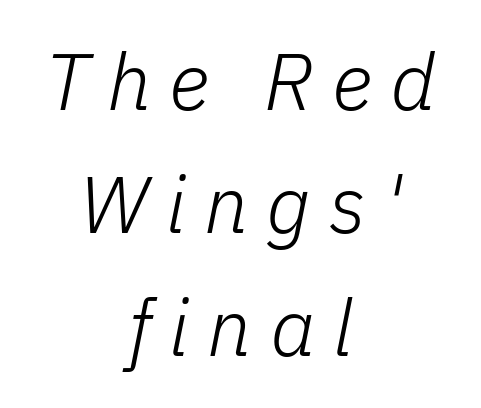
Q: Is the text bold? A: No.
Q: Is the text italic (slanted)? A: Yes, it leans right by about 11 degrees.
Q: Is the text underlined? A: No.
Q: How is the paragraph aligned? A: Centered.
Q: Is the spacing between letters normal or unusually wide? A: Unusually wide.
Q: Is the spacing between lines tight, normal or loose? A: Normal.
Q: Width (condensed, normal, or wide)? A: Normal.
Q: Stroke contrast? A: Low.
Q: x-height? A: Medium.
Q: Monospaced? A: No.
